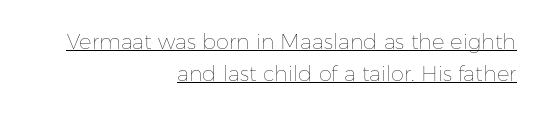
{"italic": "no", "bold": "no", "underline": "yes", "align": "right", "line_spacing": "normal", "line_spacing_ratio": 1.53, "letter_spacing": "normal", "letter_spacing_em": 0.0, "glyph_px": 21}
